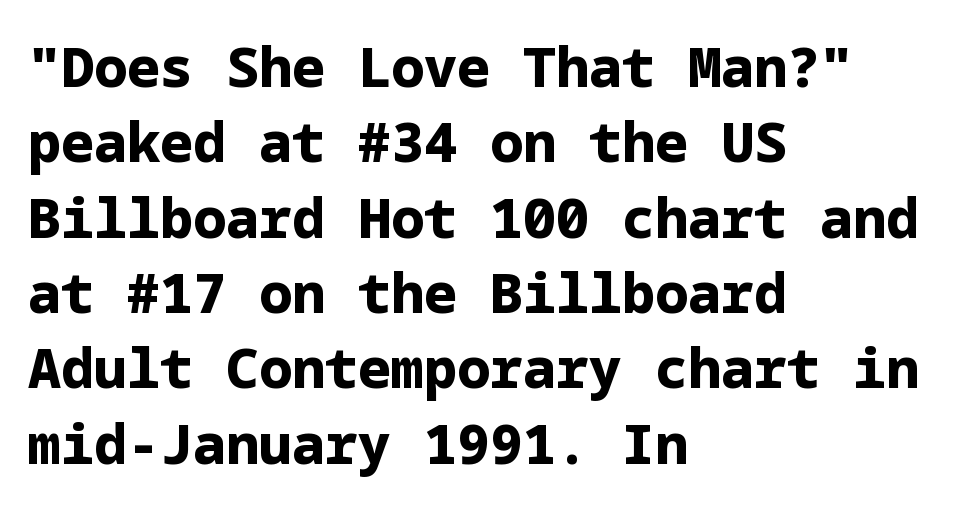
{"serif": "no", "italic": "no", "bold": "yes", "weight": "bold", "width": "normal", "stroke_contrast": "low", "x_height": "medium", "underline": "no", "align": "left", "line_spacing": "normal", "line_spacing_ratio": 1.37, "letter_spacing": "normal", "letter_spacing_em": 0.0, "glyph_px": 55}
